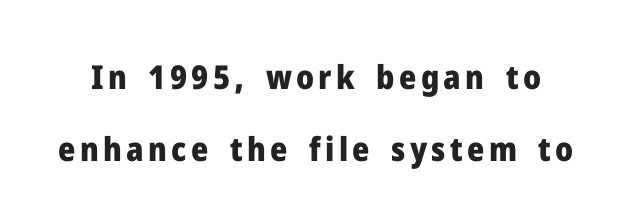
Q: Is the text bold? A: Yes.
Q: Is the text italic (slanted)? A: No, it is upright.
Q: Is the typeface a serif or a sans-serif typeface? A: Sans-serif.
Q: Is the text underlined? A: No.
Q: Is the spacing between lines tight, normal or loose? A: Loose.
Q: Width (condensed, normal, or wide)? A: Normal.
Q: Stroke contrast? A: Low.
Q: x-height? A: Medium.
Q: Monospaced? A: No.
